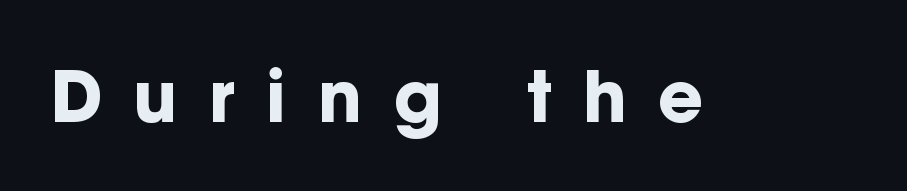
The image shows 70 px bold sans-serif type, upright; set unusually wide letter spacing (+0.45 em), not underlined; low stroke contrast and a medium x-height.
